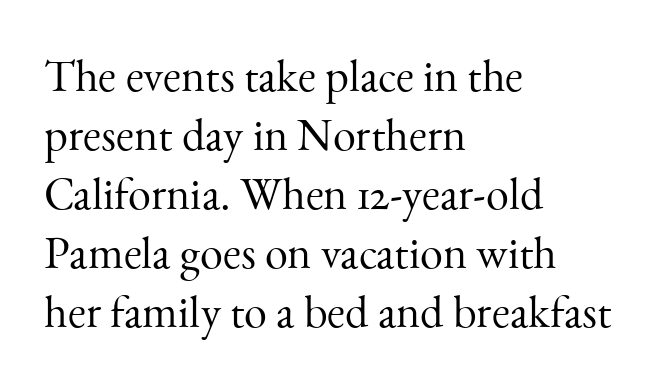
Descenders hang freely into open space. Posture: upright roman. The rendering uses natural spacing where letterforms have individual widths. Letterform terminals end in serifs throughout the passage.
